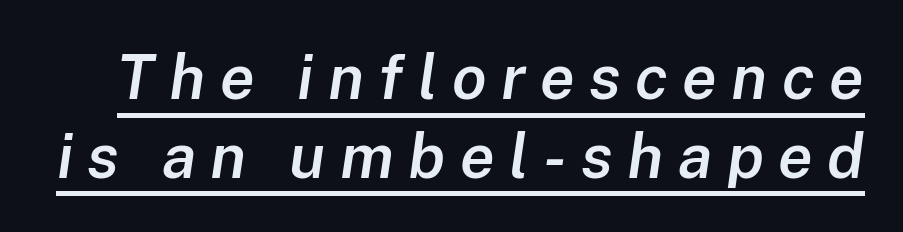
Q: Is the text bold? A: Semi-bold.
Q: Is the text italic (slanted)? A: Yes, it leans right by about 8 degrees.
Q: Is the text underlined? A: Yes.
Q: Is the spacing between letters normal or unusually wide? A: Unusually wide.
Q: Is the spacing between lines tight, normal or loose? A: Normal.
Q: Width (condensed, normal, or wide)? A: Normal.
Q: Stroke contrast? A: Low.
Q: x-height? A: Medium.
Q: Monospaced? A: No.
